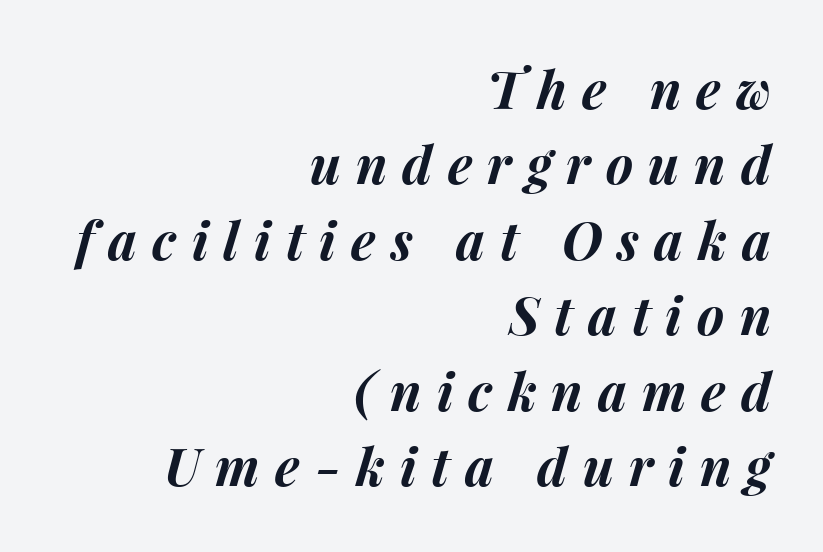
{"italic": "yes", "lean": "right", "slant_degrees": 15, "bold": "yes", "weight": "bold", "width": "normal", "stroke_contrast": "medium", "x_height": "medium", "monospaced": "no", "underline": "no", "align": "right", "line_spacing": "normal", "line_spacing_ratio": 1.45, "letter_spacing": "wide", "letter_spacing_em": 0.29, "glyph_px": 52}
